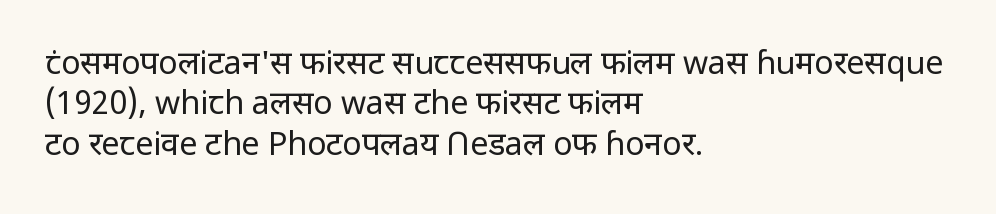
Q: Is the text bold? A: No.
Q: Is the text italic (slanted)? A: No, it is upright.
Q: Is the typeface a serif or a sans-serif typeface? A: Sans-serif.
Q: Is the text underlined? A: No.
Q: How is the paragraph aligned? A: Left-aligned.
Q: Is the spacing between letters normal or unusually wide? A: Normal.
Q: Is the spacing between lines tight, normal or loose? A: Normal.
Q: Width (condensed, normal, or wide)? A: Normal.
Q: Stroke contrast? A: Low.
Q: x-height? A: Medium.
Q: Monospaced? A: No.
